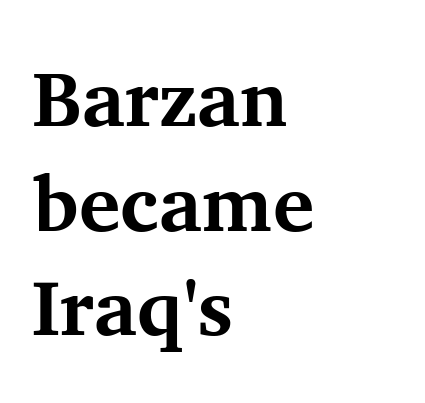
The image shows 78 px bold serif type, upright; set left-aligned, normal line spacing (1.34x), normal letter spacing, not underlined; medium stroke contrast and a medium x-height.
